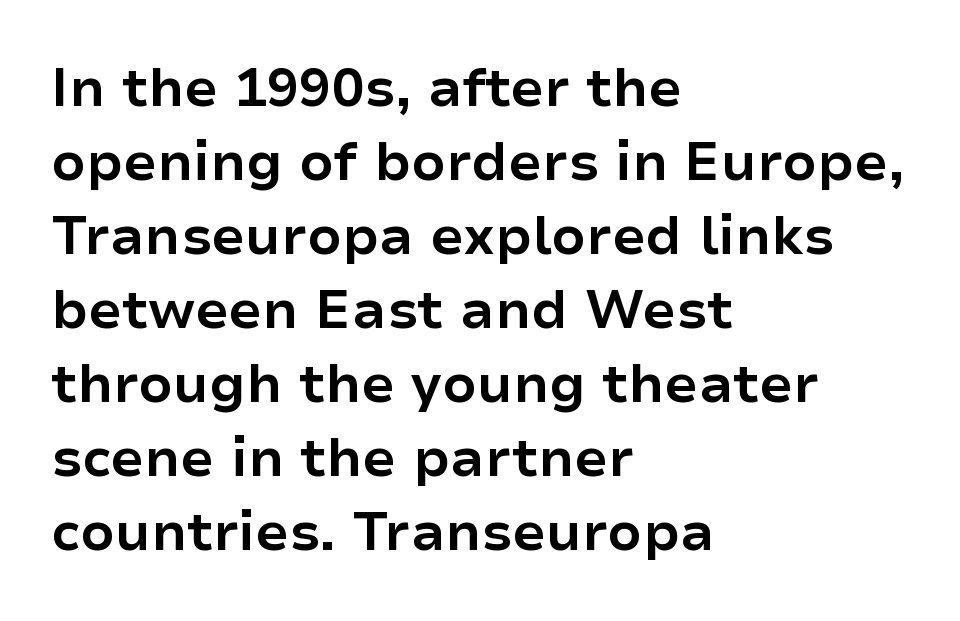
{"serif": "no", "italic": "no", "bold": "yes", "weight": "bold", "width": "normal", "stroke_contrast": "low", "x_height": "medium", "monospaced": "no", "underline": "no", "align": "left", "line_spacing": "normal", "line_spacing_ratio": 1.37, "letter_spacing": "normal", "letter_spacing_em": 0.0, "glyph_px": 54}
